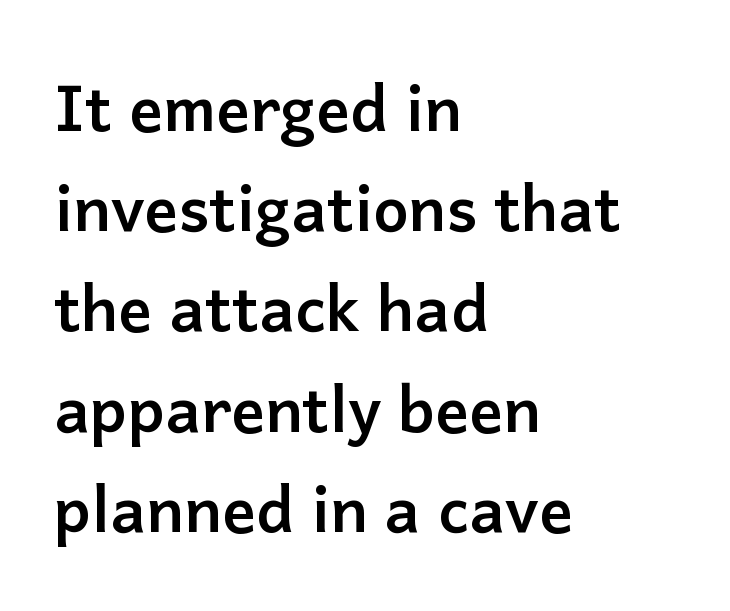
Q: Is the text bold? A: Yes.
Q: Is the text italic (slanted)? A: No, it is upright.
Q: Is the typeface a serif or a sans-serif typeface? A: Sans-serif.
Q: Is the text underlined? A: No.
Q: How is the paragraph aligned? A: Left-aligned.
Q: Is the spacing between letters normal or unusually wide? A: Normal.
Q: Is the spacing between lines tight, normal or loose? A: Normal.
Q: Width (condensed, normal, or wide)? A: Normal.
Q: Stroke contrast? A: Low.
Q: x-height? A: Medium.
Q: Monospaced? A: No.
